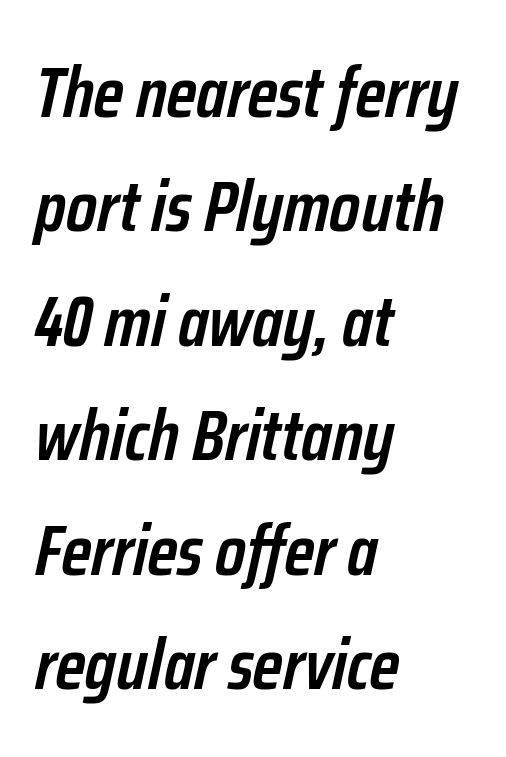
Compared with typical paragraphs, the rows here are spaced about the same. As a designer I'd log this as weight 600, semibold. The setting favours the left margin, as ordinary paragraphs usually do. The face used here has a pronounced slope to its letters. The space directly below the letters is spotless.
